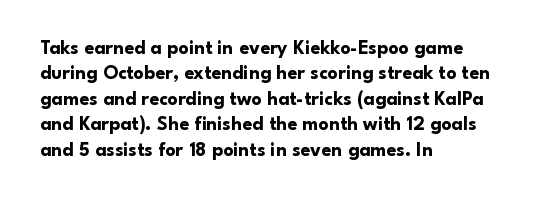
{"italic": "no", "bold": "yes", "underline": "no", "align": "left", "line_spacing": "normal", "line_spacing_ratio": 1.27, "letter_spacing": "normal", "letter_spacing_em": 0.0, "glyph_px": 20}
